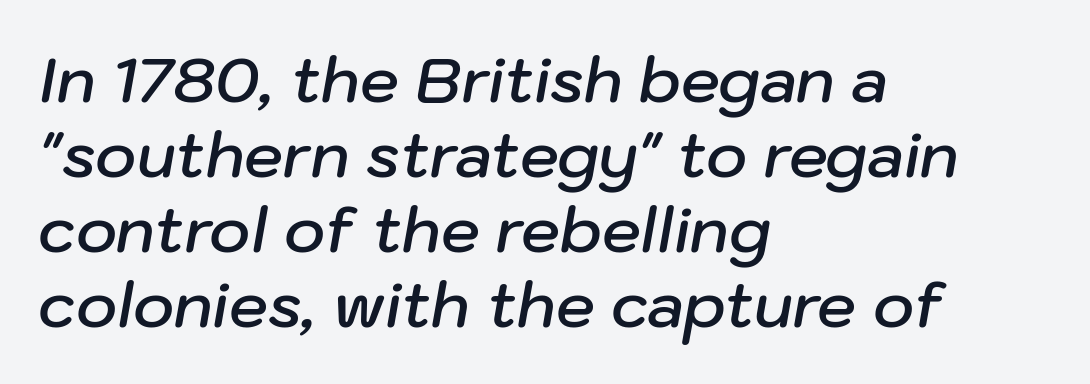
The image shows 62 px semibold type, italic (leaning right); set left-aligned, line spacing 1.21x, normal letter spacing, not underlined; low stroke contrast and a medium x-height.
